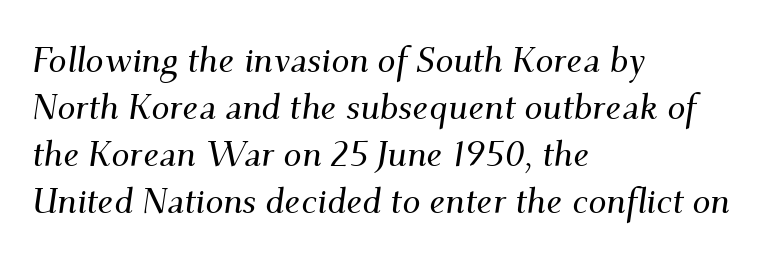
{"serif": "yes", "italic": "yes", "lean": "right", "slant_degrees": 9, "width": "normal", "stroke_contrast": "medium", "x_height": "small", "monospaced": "no", "underline": "no", "align": "left", "line_spacing": "normal", "line_spacing_ratio": 1.31, "letter_spacing": "normal", "letter_spacing_em": 0.0, "glyph_px": 36}
